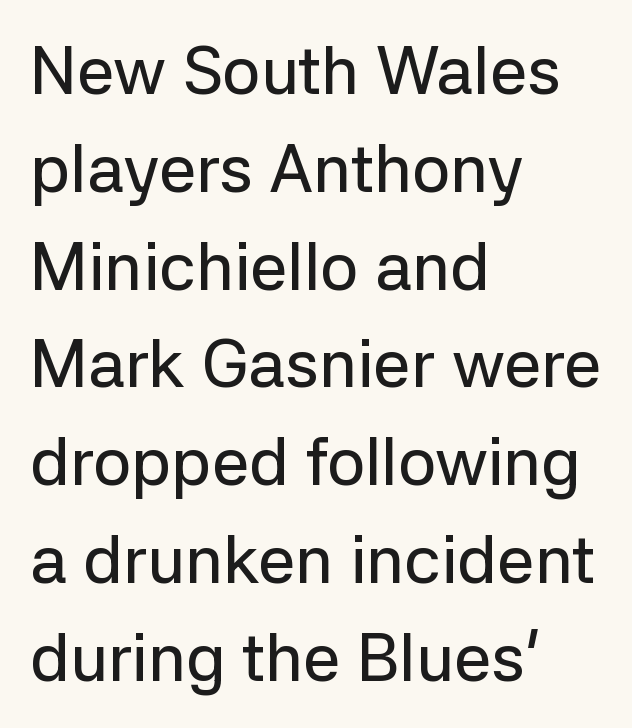
The image shows 67 px sans-serif type, upright; set left-aligned, normal line spacing (1.46x), normal letter spacing, not underlined; low stroke contrast and a medium x-height.
